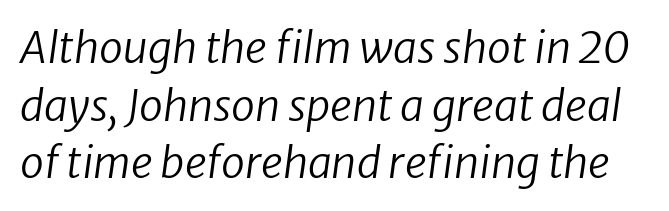
{"italic": "yes", "lean": "right", "slant_degrees": 8, "bold": "no", "weight": "regular", "width": "normal", "stroke_contrast": "low", "x_height": "medium", "monospaced": "no", "underline": "no", "line_spacing": "normal", "line_spacing_ratio": 1.34, "letter_spacing": "normal", "letter_spacing_em": 0.0, "glyph_px": 43}
